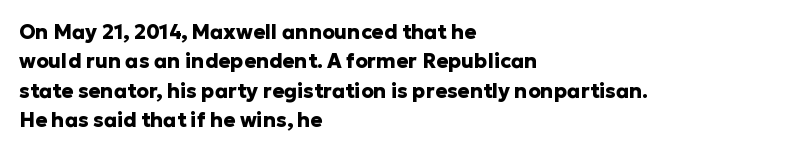
The image shows 20 px bold type, upright; set left-aligned, normal line spacing (1.47x), normal letter spacing, not underlined.
